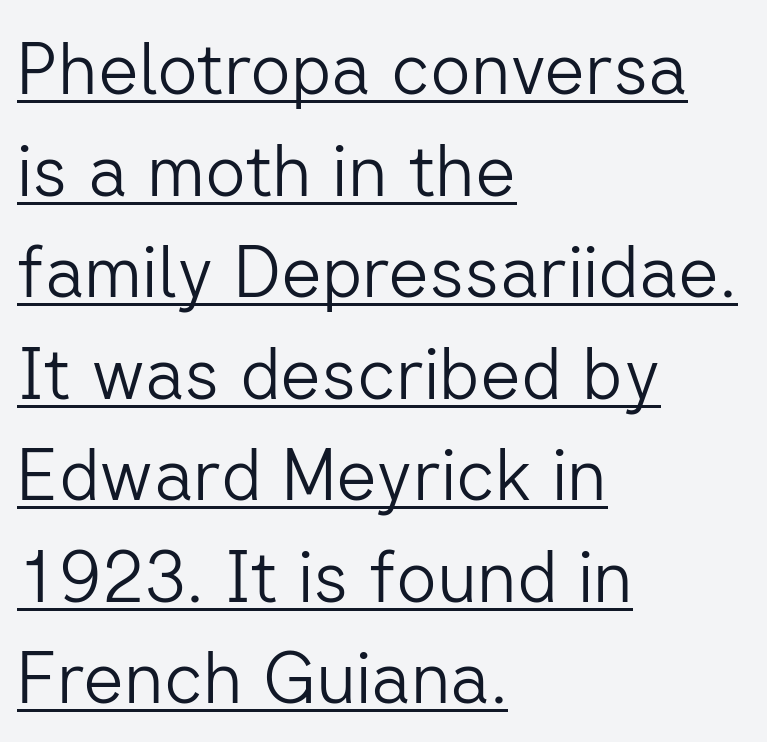
No chunkiness to these letters — they're not bold. The letters advance in unequal steps, a hallmark of proportional type. In terms of leading, this rendering sits right in the middle. What kind of face is this? One without serifs — a sans. Notice how the passage keeps a crisp vertical edge on the left only. The lettering is marked with a stroke running underneath it.
